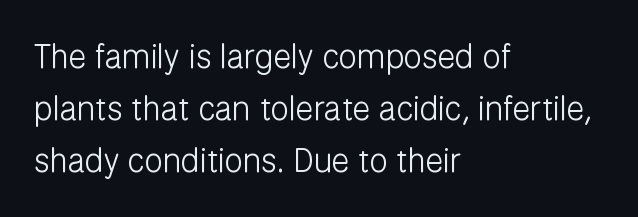
The image shows 33 px light sans-serif type, upright; set left-aligned, normal line spacing (1.58x), normal letter spacing, not underlined; low stroke contrast and a medium x-height.
